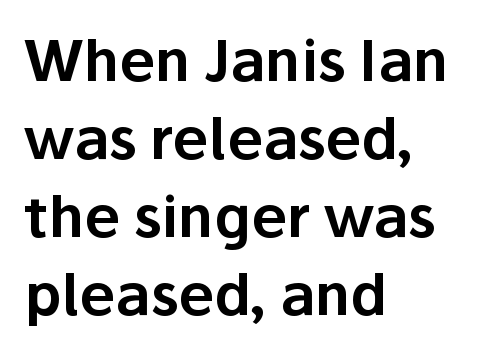
Q: Is the text italic (slanted)? A: No, it is upright.
Q: Is the typeface a serif or a sans-serif typeface? A: Sans-serif.
Q: Is the text underlined? A: No.
Q: How is the paragraph aligned? A: Left-aligned.
Q: Is the spacing between letters normal or unusually wide? A: Normal.
Q: Is the spacing between lines tight, normal or loose? A: Normal.
Q: Width (condensed, normal, or wide)? A: Normal.
Q: Stroke contrast? A: Low.
Q: x-height? A: Medium.
Q: Monospaced? A: No.
